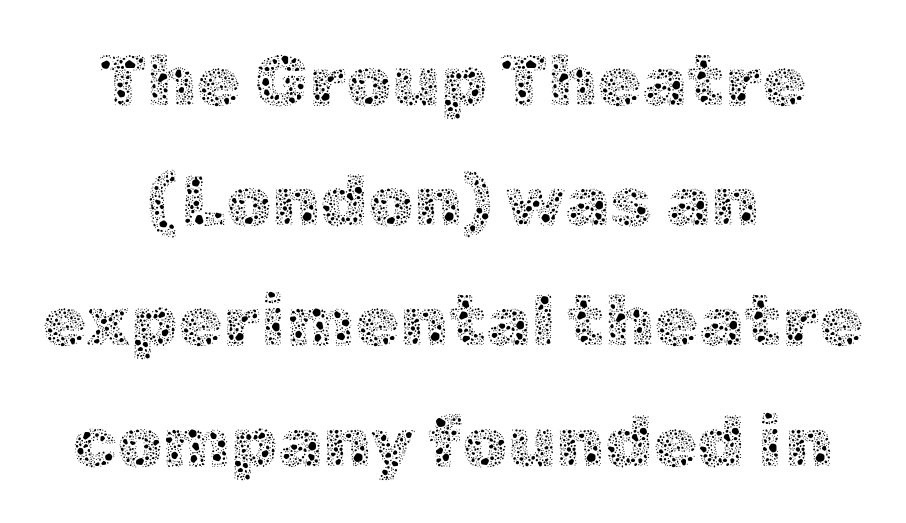
The strokes are not fattened; the text isn't bold. A roman cut, with each character standing at attention. Descender tails drop into unmarked territory. Words appear dense and cohesive because spacing is normal. The letters advance in unequal steps, a hallmark of proportional type.
